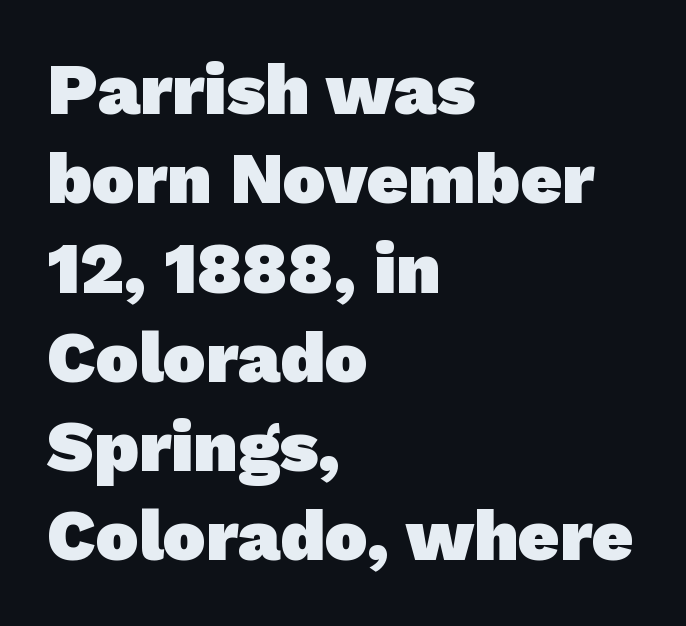
Q: Is the text bold? A: Yes.
Q: Is the typeface a serif or a sans-serif typeface? A: Sans-serif.
Q: Is the text underlined? A: No.
Q: How is the paragraph aligned? A: Left-aligned.
Q: Is the spacing between letters normal or unusually wide? A: Normal.
Q: Width (condensed, normal, or wide)? A: Normal.
Q: Stroke contrast? A: Low.
Q: x-height? A: Medium.
Q: Monospaced? A: No.
